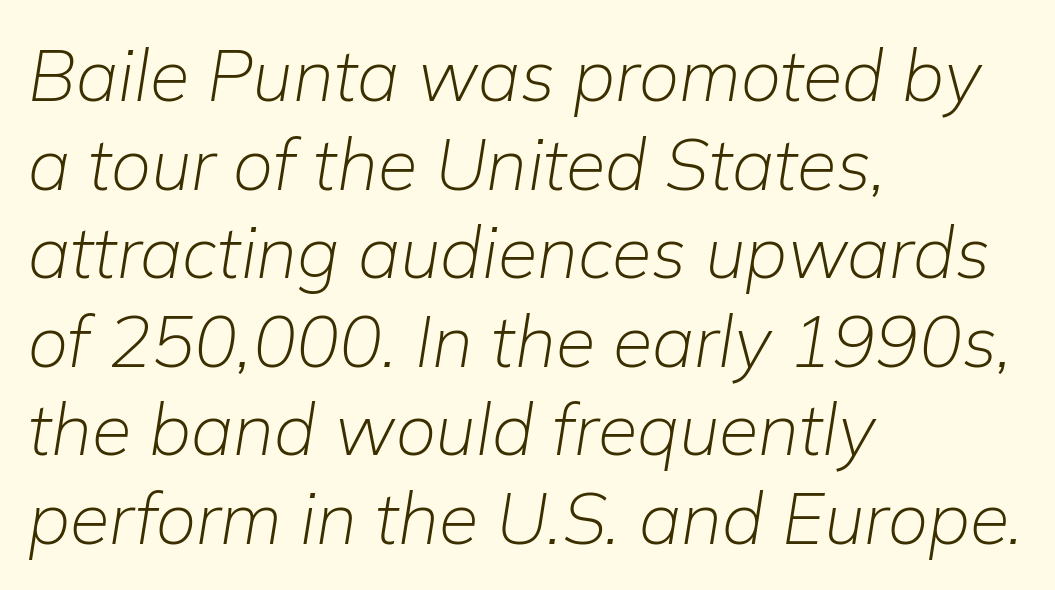
Q: Is the text bold? A: No.
Q: Is the text italic (slanted)? A: Yes, it leans right by about 9 degrees.
Q: Is the text underlined? A: No.
Q: How is the paragraph aligned? A: Left-aligned.
Q: Is the spacing between letters normal or unusually wide? A: Normal.
Q: Width (condensed, normal, or wide)? A: Normal.
Q: Stroke contrast? A: Low.
Q: x-height? A: Medium.
Q: Monospaced? A: No.
